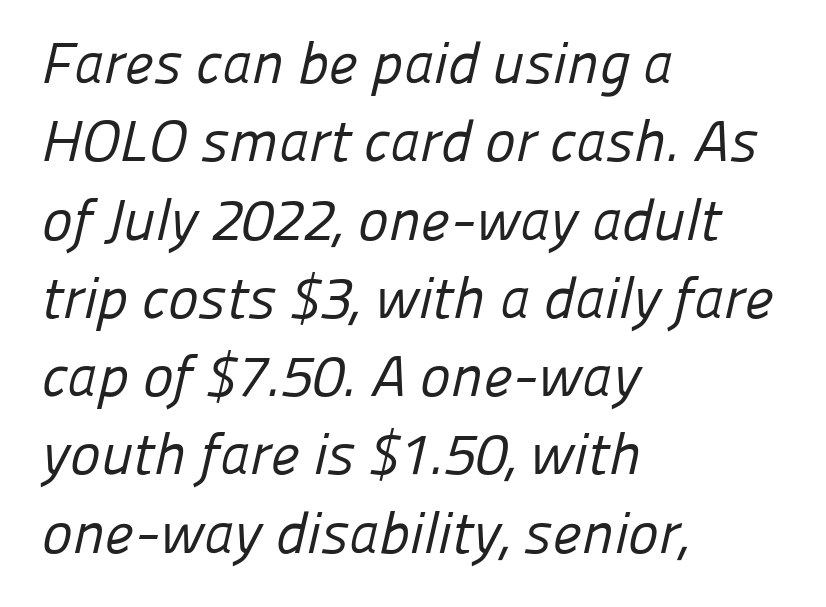
Q: Is the text bold? A: No.
Q: Is the typeface a serif or a sans-serif typeface? A: Sans-serif.
Q: Is the text underlined? A: No.
Q: How is the paragraph aligned? A: Left-aligned.
Q: Is the spacing between letters normal or unusually wide? A: Normal.
Q: Is the spacing between lines tight, normal or loose? A: Normal.
Q: Width (condensed, normal, or wide)? A: Normal.
Q: Stroke contrast? A: Low.
Q: x-height? A: Medium.
Q: Monospaced? A: No.
